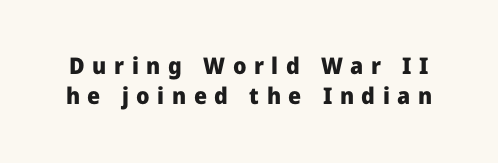
These lines carry a lot of weight — the face is fully bold. Honestly, the letter spacing is so wide it's the main thing you notice. The strip under each line holds only bare page. Ordinary non-slanted type is in use. The space between consecutive lines is moderate.
